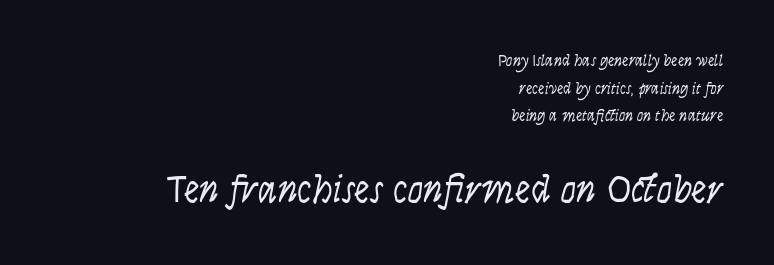
Q: Is the text bold? A: No.
Q: Is the text italic (slanted)? A: Yes.
Q: Is the typeface a serif or a sans-serif typeface? A: Sans-serif.
Q: Is the text underlined? A: No.
Q: How is the paragraph aligned? A: Right-aligned.
Q: Is the spacing between letters normal or unusually wide? A: Normal.
Q: Which block of text is set in a larger size, the first (top) or the second (bottom)? A: The second (bottom) one.
Q: Width (condensed, normal, or wide)? A: Condensed.
Q: Stroke contrast? A: Low.
Q: x-height? A: Large.
Q: Monospaced? A: No.
